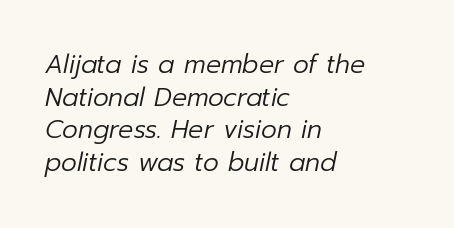
Q: Is the text bold? A: No.
Q: Is the text italic (slanted)? A: Yes, it leans right by about 12 degrees.
Q: Is the text underlined? A: No.
Q: How is the paragraph aligned? A: Left-aligned.
Q: Is the spacing between letters normal or unusually wide? A: Normal.
Q: Is the spacing between lines tight, normal or loose? A: Normal.
